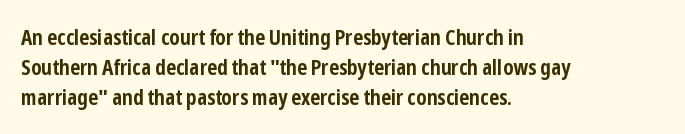
{"italic": "no", "bold": "yes", "underline": "no", "align": "left", "line_spacing": "normal", "line_spacing_ratio": 1.37, "letter_spacing": "normal", "letter_spacing_em": 0.0, "glyph_px": 22}
